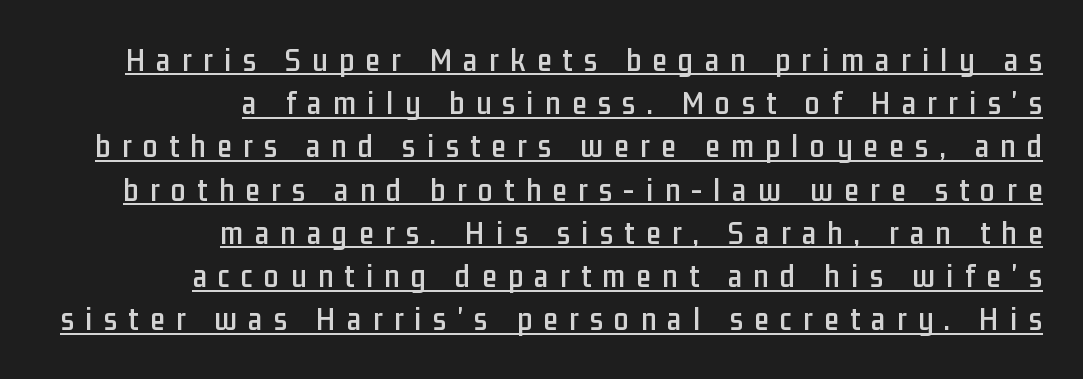
Q: Is the text italic (slanted)? A: No, it is upright.
Q: Is the typeface a serif or a sans-serif typeface? A: Sans-serif.
Q: Is the text underlined? A: Yes.
Q: How is the paragraph aligned? A: Right-aligned.
Q: Is the spacing between letters normal or unusually wide? A: Unusually wide.
Q: Is the spacing between lines tight, normal or loose? A: Normal.
Q: Width (condensed, normal, or wide)? A: Condensed.
Q: Stroke contrast? A: Low.
Q: x-height? A: Medium.
Q: Monospaced? A: No.
